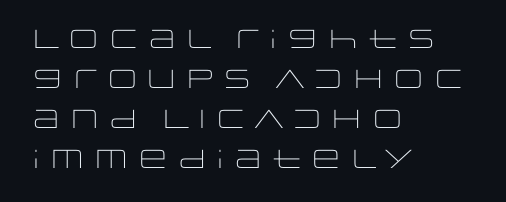
Descender tails drop into unmarked territory. Stroke mass is kept to a normal reading level or below. Default kerning and tracking; the words read as compact shapes. Teacher's note: observe the even left margin — that is flush-left alignment.
